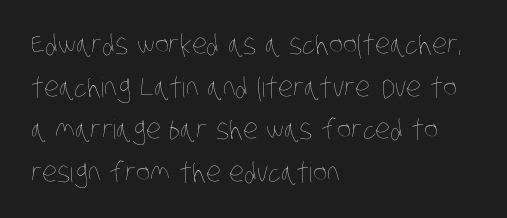
Q: Is the text bold? A: No.
Q: Is the text underlined? A: No.
Q: How is the paragraph aligned? A: Left-aligned.
Q: Is the spacing between letters normal or unusually wide? A: Normal.
Q: Is the spacing between lines tight, normal or loose? A: Normal.
